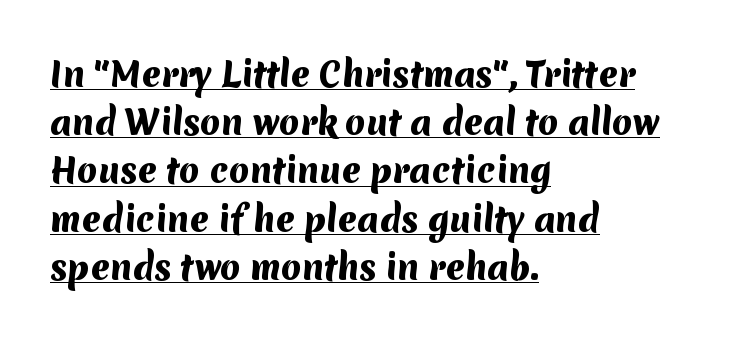
Q: Is the text bold? A: Yes.
Q: Is the typeface a serif or a sans-serif typeface? A: Sans-serif.
Q: Is the text underlined? A: Yes.
Q: How is the paragraph aligned? A: Left-aligned.
Q: Is the spacing between letters normal or unusually wide? A: Normal.
Q: Is the spacing between lines tight, normal or loose? A: Normal.
Q: Width (condensed, normal, or wide)? A: Normal.
Q: Stroke contrast? A: Medium.
Q: x-height? A: Medium.
Q: Monospaced? A: No.
